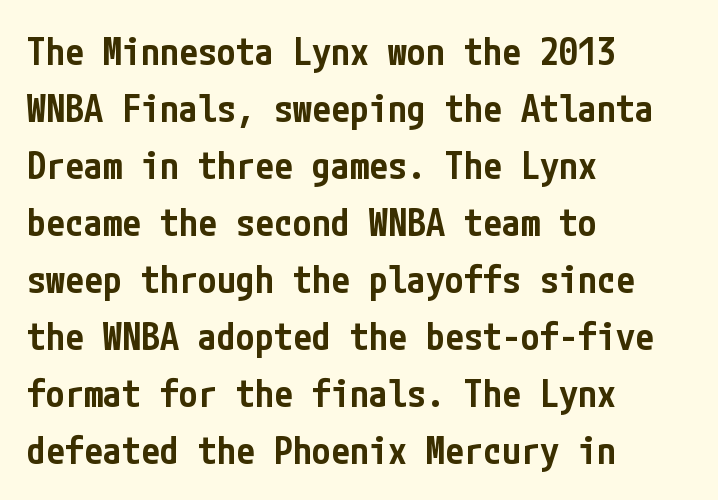
Q: Is the text bold? A: Semi-bold.
Q: Is the text italic (slanted)? A: No, it is upright.
Q: Is the typeface a serif or a sans-serif typeface? A: Sans-serif.
Q: Is the text underlined? A: No.
Q: How is the paragraph aligned? A: Left-aligned.
Q: Is the spacing between letters normal or unusually wide? A: Normal.
Q: Is the spacing between lines tight, normal or loose? A: Normal.
Q: Width (condensed, normal, or wide)? A: Condensed.
Q: Stroke contrast? A: Low.
Q: x-height? A: Medium.
